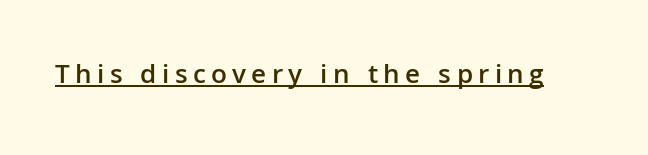
Q: Is the text bold? A: Semi-bold.
Q: Is the text italic (slanted)? A: No, it is upright.
Q: Is the typeface a serif or a sans-serif typeface? A: Sans-serif.
Q: Is the text underlined? A: Yes.
Q: Width (condensed, normal, or wide)? A: Normal.
Q: Stroke contrast? A: Low.
Q: x-height? A: Medium.
Q: Monospaced? A: No.
